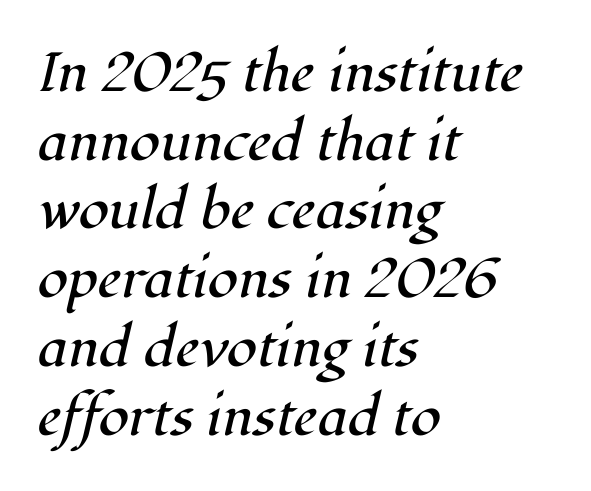
{"serif": "yes", "italic": "yes", "lean": "right", "slant_degrees": 12, "bold": "no", "weight": "regular", "width": "normal", "stroke_contrast": "high", "x_height": "medium", "monospaced": "no", "underline": "no", "align": "left", "line_spacing": "normal", "line_spacing_ratio": 1.25, "letter_spacing": "normal", "letter_spacing_em": 0.0, "glyph_px": 55}
